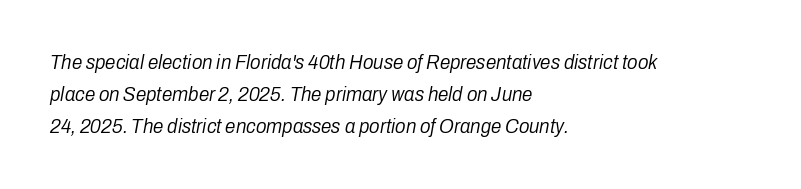
The image shows 21 px text type, italic (leaning right); set left-aligned, normal line spacing (1.53x), normal letter spacing, not underlined.
